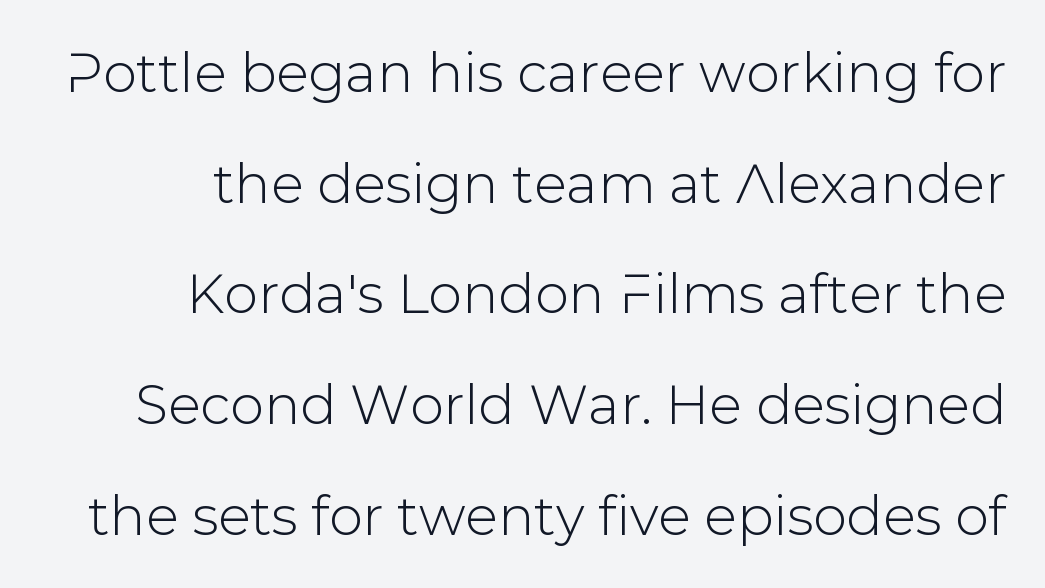
The image shows 54 px sans-serif type, upright; set right-aligned, loose line spacing (2.05x), normal letter spacing, not underlined; low stroke contrast and a medium x-height.
